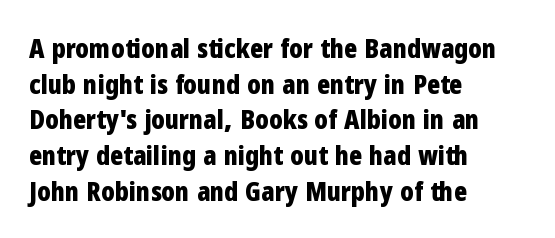
The image shows 27 px bold type, upright; set left-aligned, normal line spacing (1.32x), normal letter spacing, not underlined.
